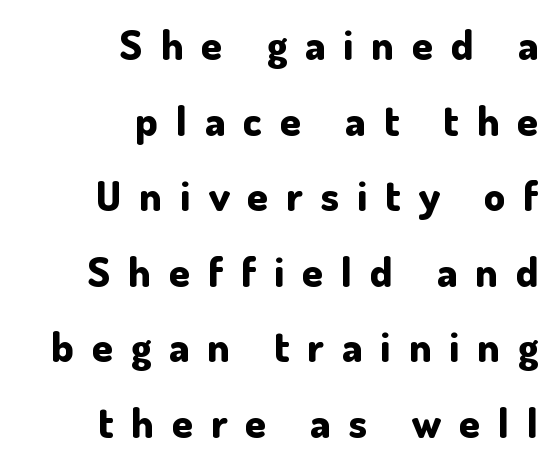
The image shows 42 px bold sans-serif type, upright; set right-aligned, line spacing 1.8x, unusually wide letter spacing (+0.43 em), not underlined; low stroke contrast and a small x-height.
